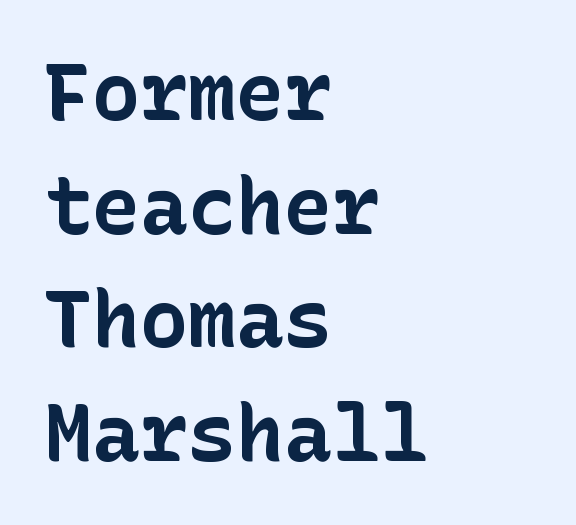
The image shows 80 px bold sans-serif type, upright; set left-aligned, normal line spacing (1.42x), normal letter spacing, not underlined; low stroke contrast and a medium x-height.
